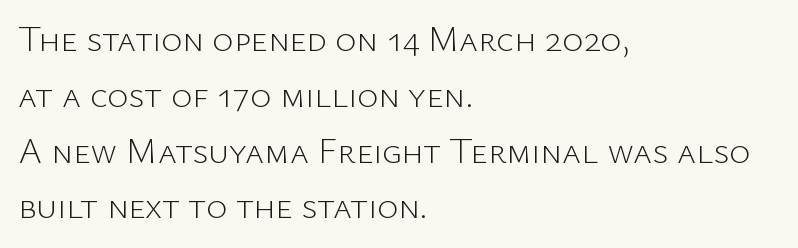
This sample has the flowing, uneven cadence of proportional lettering. In terms of letterspacing, this is plain default setting. A normal amount of white space separates one row of letters from the next. The glyphs in this specimen are sans serif. Type without underlining.
